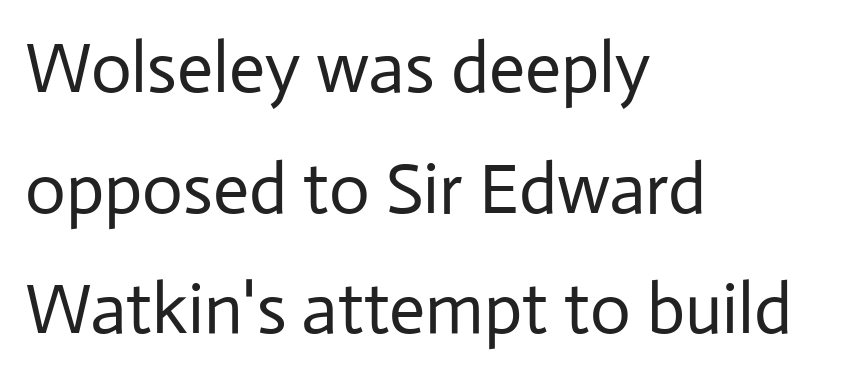
{"serif": "no", "italic": "no", "bold": "no", "weight": "regular", "width": "normal", "stroke_contrast": "low", "x_height": "medium", "monospaced": "no", "underline": "no", "align": "left", "line_spacing": "normal", "line_spacing_ratio": 1.7, "letter_spacing": "normal", "letter_spacing_em": 0.0, "glyph_px": 71}
